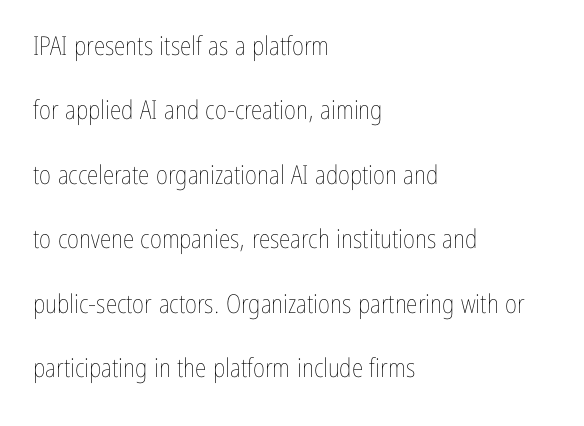
The image shows 26 px text type, upright; set left-aligned, loose line spacing (2.48x), normal letter spacing, not underlined.
